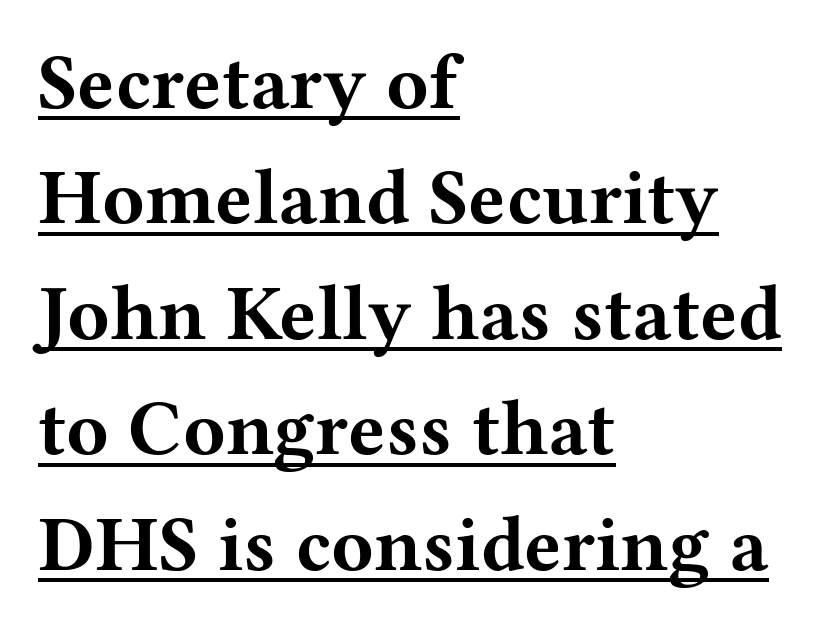
The face used here is seriffed, in the tradition of book romans. The face used here has the dense, thick strokes of a bold. A typographer would call this underscored text. Rows of type keep a routine distance in the vertical direction. Line starts are locked; line ends wander.
